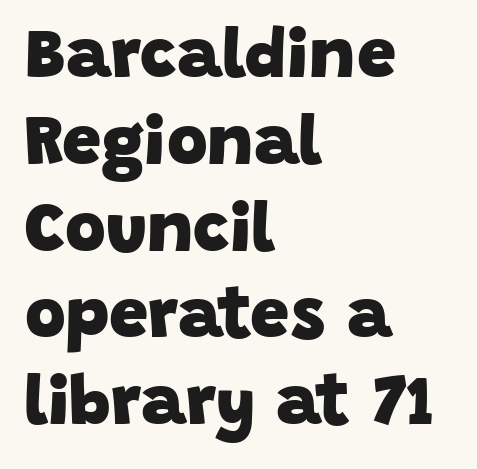
Q: Is the text bold? A: Yes.
Q: Is the typeface a serif or a sans-serif typeface? A: Sans-serif.
Q: Is the text underlined? A: No.
Q: How is the paragraph aligned? A: Left-aligned.
Q: Is the spacing between letters normal or unusually wide? A: Normal.
Q: Width (condensed, normal, or wide)? A: Normal.
Q: Stroke contrast? A: Low.
Q: x-height? A: Large.
Q: Monospaced? A: No.
